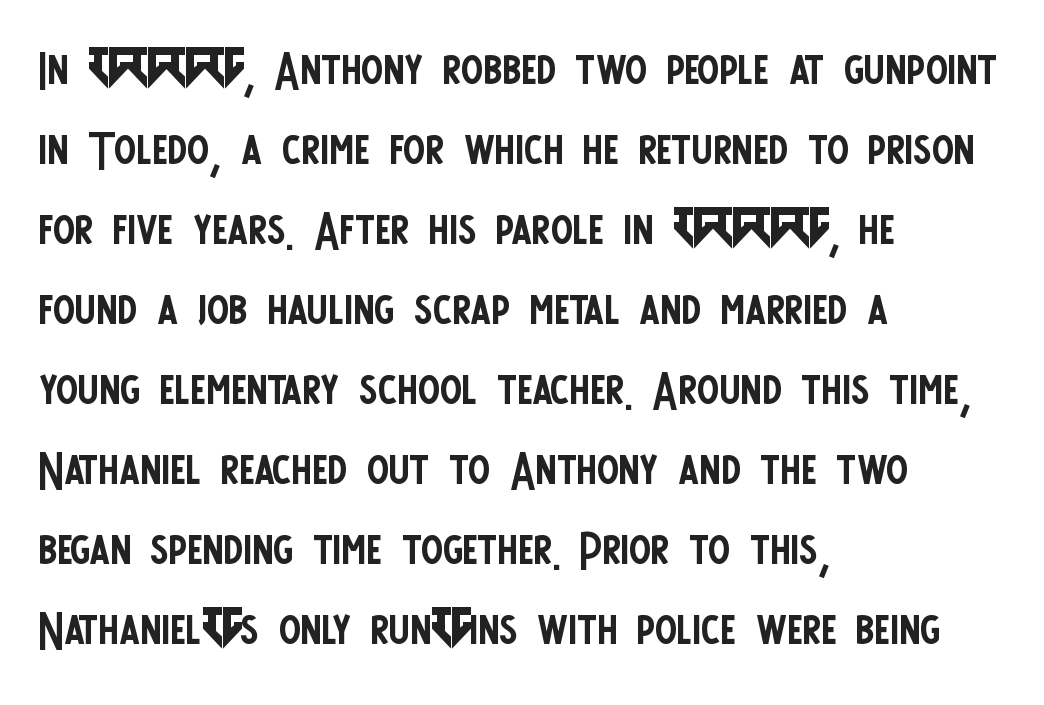
The image shows 65 px regular-weight, condensed sans-serif type, upright; set left-aligned, line spacing 1.23x, normal letter spacing, not underlined; low stroke contrast and a large x-height.
